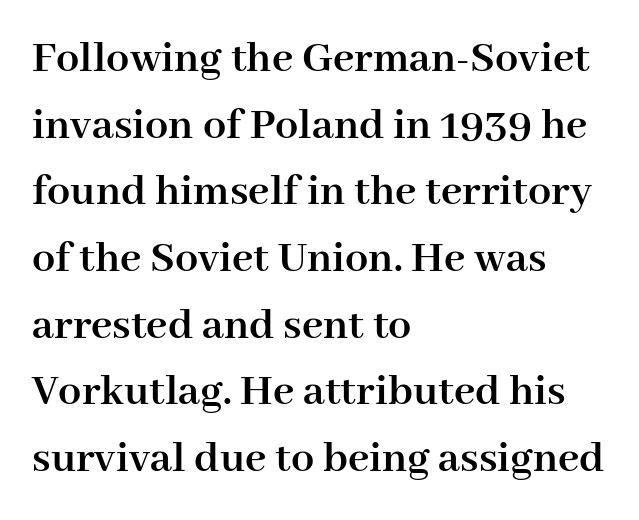
{"serif": "yes", "italic": "no", "bold": "yes", "weight": "semibold", "width": "normal", "stroke_contrast": "high", "x_height": "medium", "monospaced": "no", "underline": "no", "align": "left", "line_spacing": "normal", "line_spacing_ratio": 1.45, "letter_spacing": "normal", "letter_spacing_em": 0.0, "glyph_px": 46}
